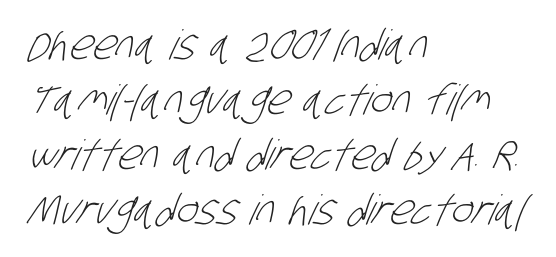
Q: Is the text bold? A: No.
Q: Is the typeface a serif or a sans-serif typeface? A: Sans-serif.
Q: Is the text underlined? A: No.
Q: How is the paragraph aligned? A: Left-aligned.
Q: Is the spacing between letters normal or unusually wide? A: Normal.
Q: Is the spacing between lines tight, normal or loose? A: Normal.
Q: Width (condensed, normal, or wide)? A: Condensed.
Q: Stroke contrast? A: Low.
Q: x-height? A: Large.
Q: Monospaced? A: No.
